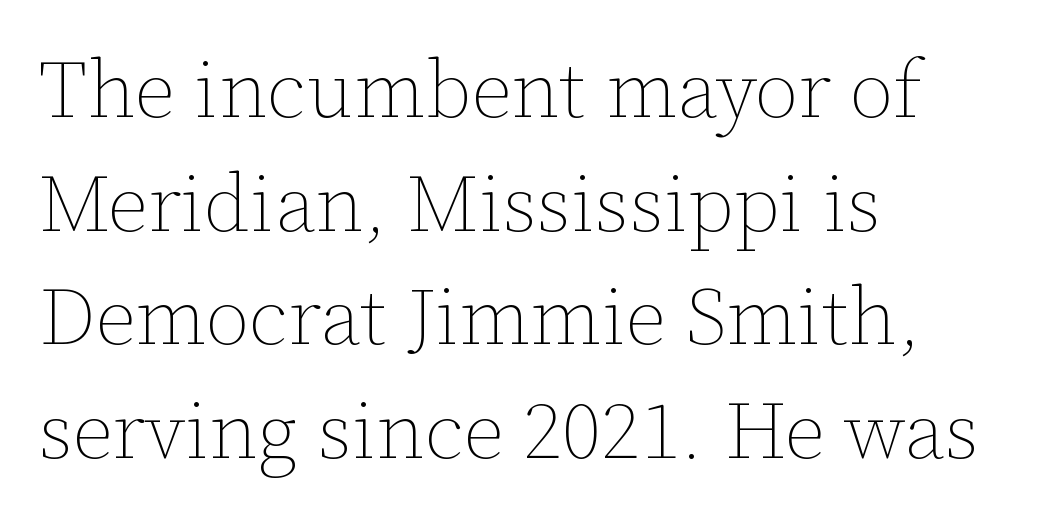
{"italic": "no", "bold": "no", "weight": "thin", "width": "normal", "stroke_contrast": "low", "x_height": "medium", "monospaced": "no", "underline": "no", "align": "left", "line_spacing": "normal", "line_spacing_ratio": 1.42, "letter_spacing": "normal", "letter_spacing_em": 0.0, "glyph_px": 80}
